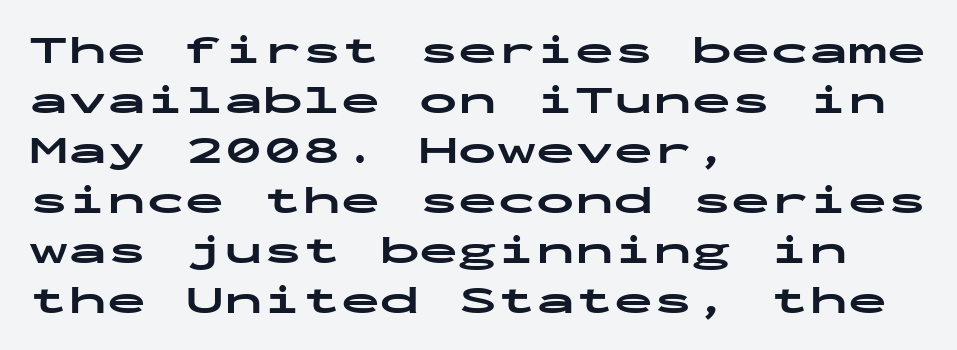
Every character here occupies the same horizontal width, giving the sample a typewriter-like rhythm. Tracking value appears to be zero — textbook default spacing. The zone under the glyphs is completely vacant. Every row of glyphs begins at an identical x-position on the left. Does the weight exceed regular? Yes, all the way to bold.
